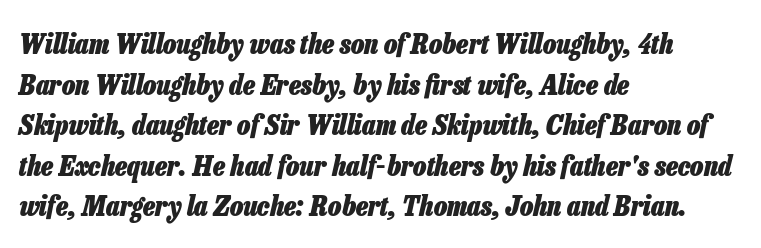
{"italic": "yes", "lean": "right", "slant_degrees": 13, "bold": "yes", "weight": "heavy", "width": "condensed", "stroke_contrast": "low", "x_height": "medium", "monospaced": "no", "underline": "no", "align": "left", "line_spacing": "normal", "line_spacing_ratio": 1.45, "letter_spacing": "normal", "letter_spacing_em": 0.0, "glyph_px": 28}
